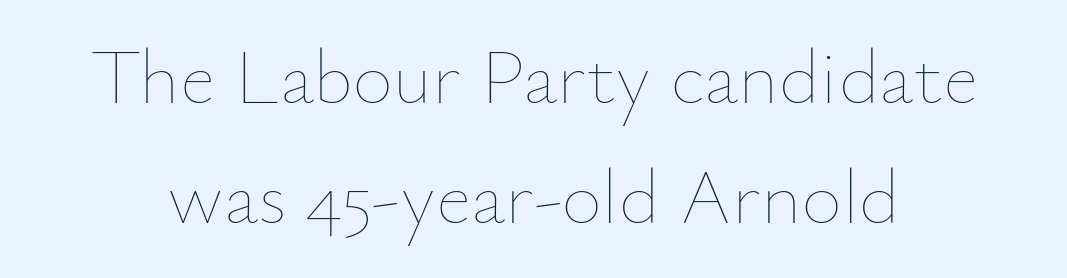
Q: Is the text bold? A: No.
Q: Is the text italic (slanted)? A: No, it is upright.
Q: Is the text underlined? A: No.
Q: Is the spacing between letters normal or unusually wide? A: Normal.
Q: Is the spacing between lines tight, normal or loose? A: Normal.
Q: Width (condensed, normal, or wide)? A: Normal.
Q: Stroke contrast? A: Low.
Q: x-height? A: Small.
Q: Monospaced? A: No.
